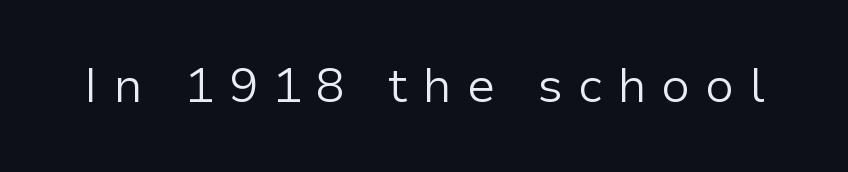
{"serif": "no", "italic": "no", "bold": "no", "weight": "light", "width": "normal", "stroke_contrast": "low", "x_height": "medium", "monospaced": "no", "underline": "no", "letter_spacing": "wide", "letter_spacing_em": 0.31, "glyph_px": 48}
